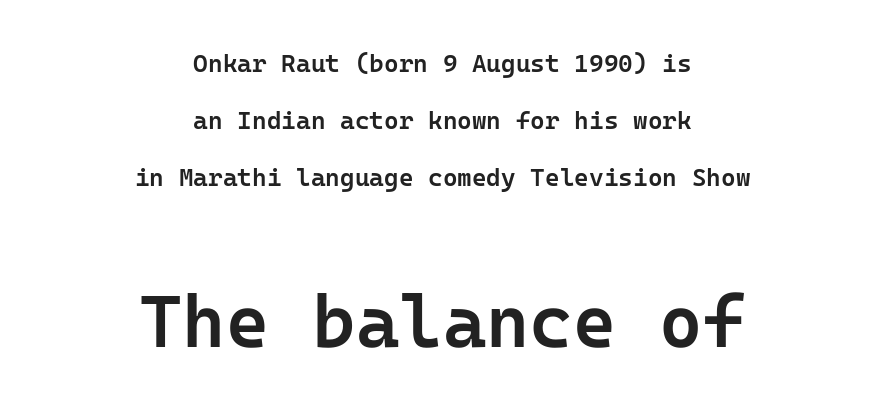
The glyphs are unaccompanied by any horizontal stroke below them. Notice how the passage keeps no hard edge, just a central spine. Look at the bottom of the vertical strokes: they stop flat, with no serifs. Italic: no, the glyphs are upright roman.
